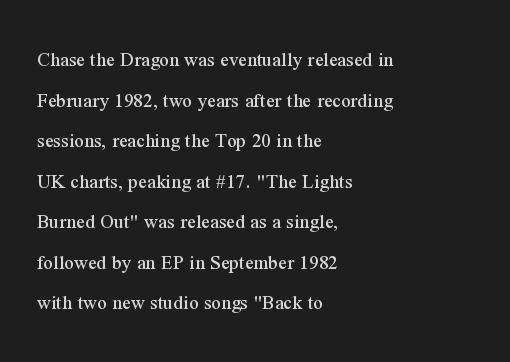
{"italic": "no", "underline": "no", "align": "left", "line_spacing": "loose", "line_spacing_ratio": 1.93, "letter_spacing": "normal", "letter_spacing_em": 0.0, "glyph_px": 21}
